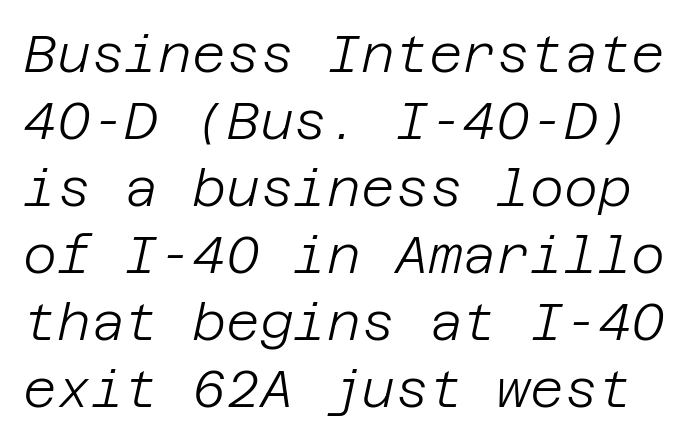
Q: Is the text bold? A: No.
Q: Is the text italic (slanted)? A: Yes, it leans right by about 12 degrees.
Q: Is the text underlined? A: No.
Q: Is the spacing between letters normal or unusually wide? A: Normal.
Q: Is the spacing between lines tight, normal or loose? A: Normal.
Q: Width (condensed, normal, or wide)? A: Normal.
Q: Stroke contrast? A: Low.
Q: x-height? A: Large.
